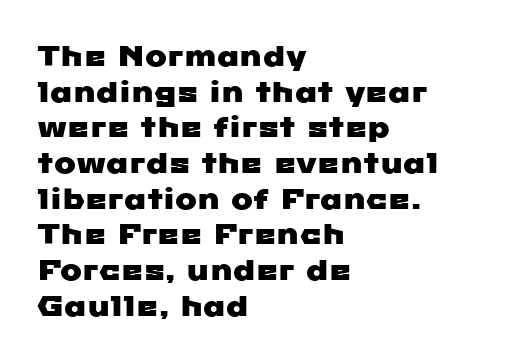
Honestly, there is no underline to notice here at all. Horizontally, the lines are justified to the leading edge only. Each letter keeps its own natural width here, so spacing adapts to shape. Tracking value appears to be zero — textbook default spacing. A sans-serif font was chosen for this passage.
